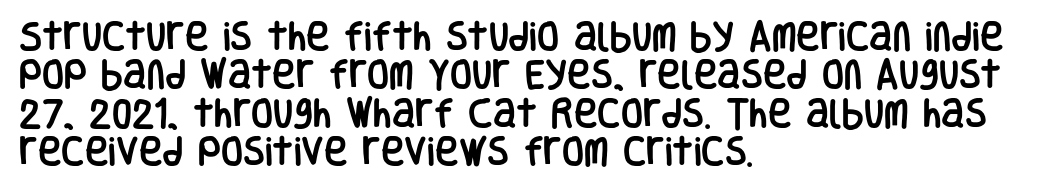
{"serif": "no", "italic": "no", "width": "condensed", "stroke_contrast": "low", "x_height": "large", "monospaced": "no", "underline": "no", "align": "left", "line_spacing_ratio": 1.2, "letter_spacing": "normal", "letter_spacing_em": 0.0, "glyph_px": 32}
